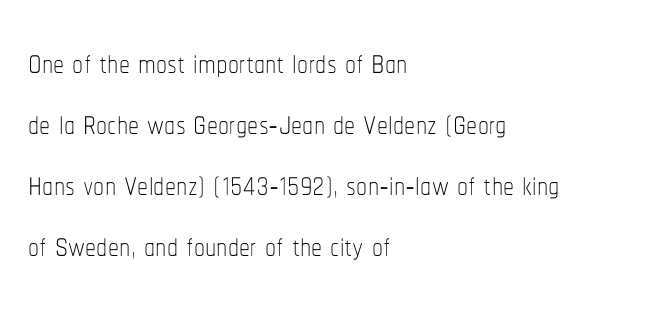
Leading: standard. Horizontal alignment here is leftward, the default for most running prose. The rendering uses natural spacing where letterforms have individual widths. The gaps between neighbouring characters are ordinary and unremarkable. Is this a heavy cut? Hardly; it is regular or lighter.
